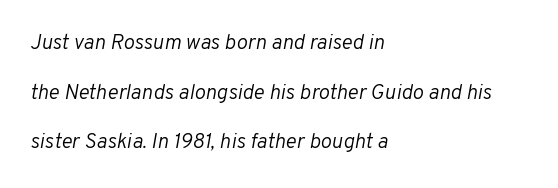
Honestly, the rows look like they've been pulled way apart. Weight: not bold — regular or lighter. Students, note that the glyphs here touch the page at normal intervals. Looking at the ascenders, they clearly lean.
